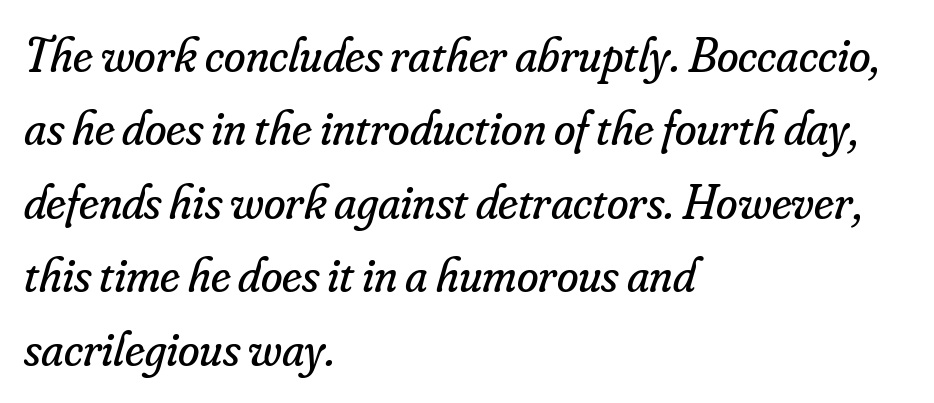
{"serif": "yes", "italic": "yes", "lean": "right", "slant_degrees": 16, "bold": "no", "weight": "regular", "width": "normal", "stroke_contrast": "low", "x_height": "small", "monospaced": "no", "underline": "no", "align": "left", "line_spacing": "normal", "line_spacing_ratio": 1.5, "letter_spacing": "normal", "letter_spacing_em": 0.0, "glyph_px": 49}
